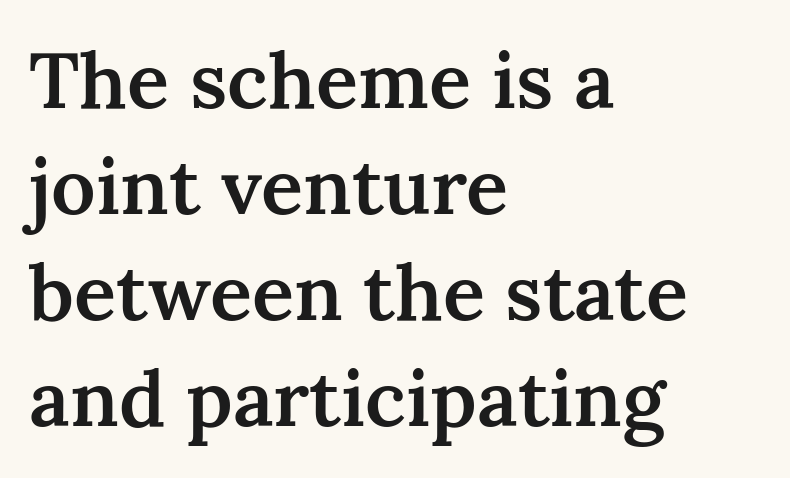
The image shows 78 px semibold serif type, upright; set left-aligned, normal line spacing (1.36x), normal letter spacing, not underlined; medium stroke contrast and a medium x-height.
